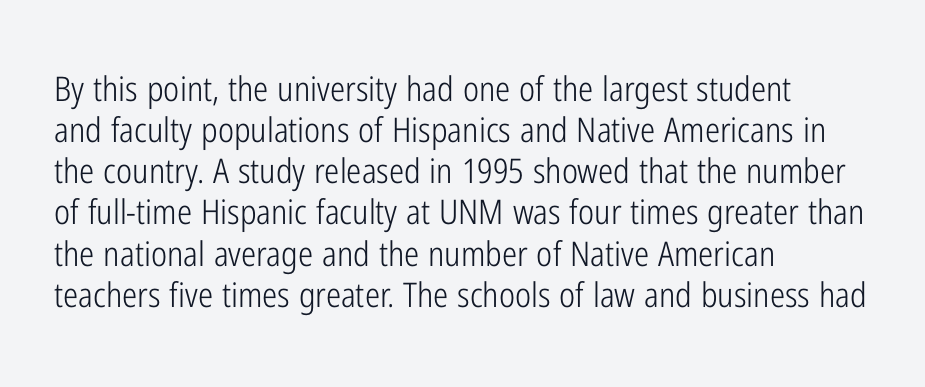
The image shows 34 px light, condensed sans-serif type, upright; set left-aligned, line spacing 1.21x, normal letter spacing, not underlined; low stroke contrast and a medium x-height.
